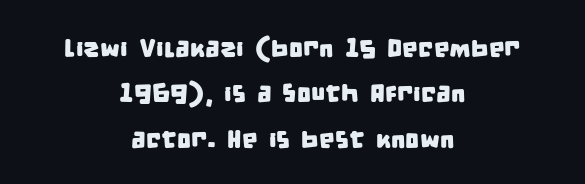
The image shows 25 px text type; set centered, line spacing 1.82x, normal letter spacing, not underlined.
